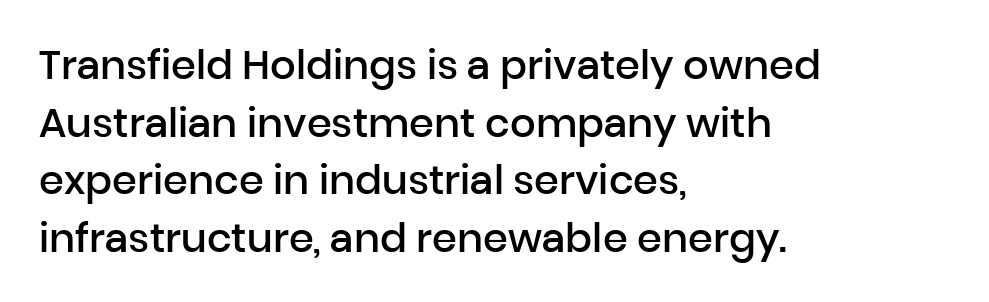
Notice how the passage keeps a crisp vertical edge on the left only. Line spacing here is normal. Standard letterfit; no display-style spreading of the glyphs. Italic: no, the glyphs are upright roman. The typesetting leans somewhat heavy: a semibold.
